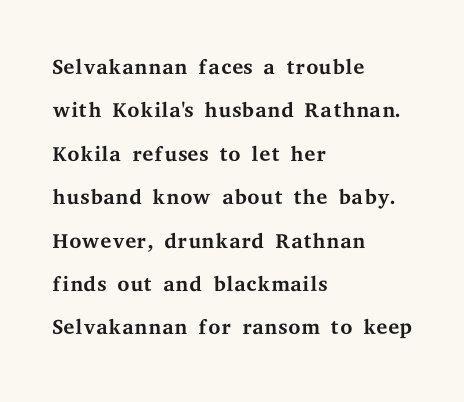
{"serif": "yes", "italic": "no", "bold": "no", "weight": "regular", "width": "wide", "stroke_contrast": "medium", "x_height": "medium", "monospaced": "no", "underline": "no", "align": "left", "line_spacing": "normal", "line_spacing_ratio": 1.4, "letter_spacing": "normal", "letter_spacing_em": 0.0, "glyph_px": 31}
